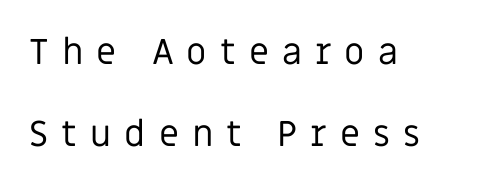
You could not count columns in this text — the font is proportionally spaced. The paragraph has a hard left edge and a soft right edge. What kind of face is this? One without serifs — a sans. The lines are spread far apart with generous leading. This is not heavy type; no bold has been used.
